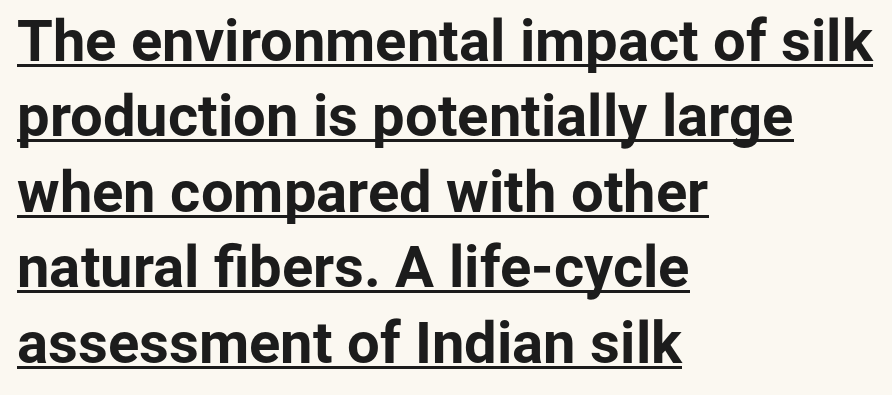
The image shows 58 px bold sans-serif type, upright; set left-aligned, normal line spacing (1.3x), normal letter spacing, underlined; low stroke contrast and a medium x-height.
